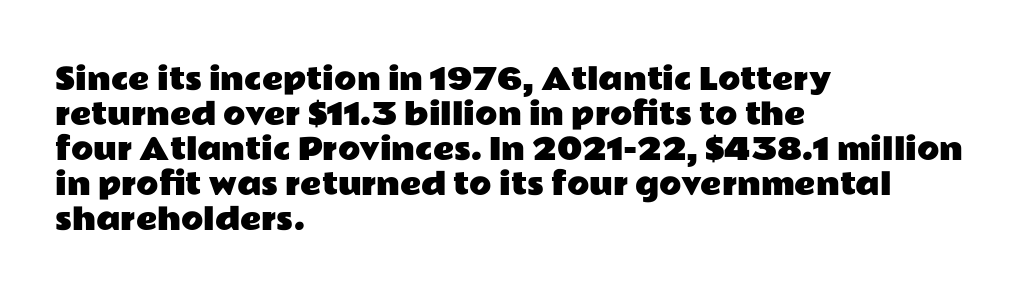
Q: Is the text italic (slanted)? A: No, it is upright.
Q: Is the typeface a serif or a sans-serif typeface? A: Sans-serif.
Q: Is the text underlined? A: No.
Q: How is the paragraph aligned? A: Left-aligned.
Q: Is the spacing between letters normal or unusually wide? A: Normal.
Q: Width (condensed, normal, or wide)? A: Wide.
Q: Stroke contrast? A: Low.
Q: x-height? A: Medium.
Q: Monospaced? A: No.
